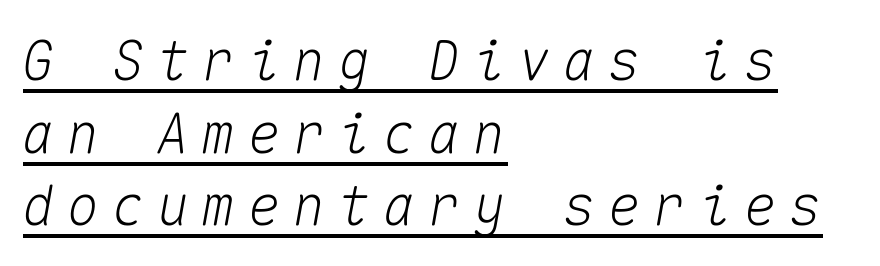
Each letter, wide or thin by design, is forced into the same width here. Quick note: underline on. Reading down the block, your eye returns to a fixed left position each line. Rendered with sloped, italic letterforms.
